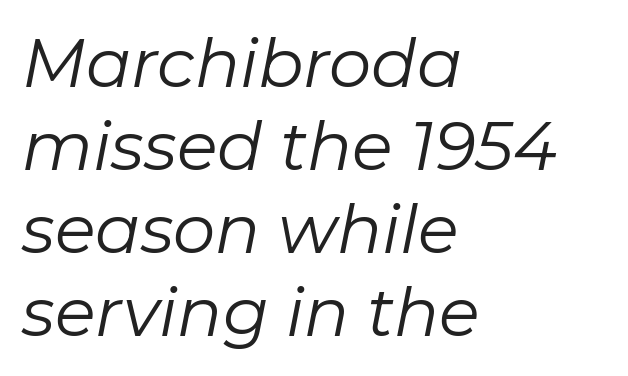
Q: Is the text bold? A: No.
Q: Is the text italic (slanted)? A: Yes, it leans right by about 11 degrees.
Q: Is the text underlined? A: No.
Q: How is the paragraph aligned? A: Left-aligned.
Q: Is the spacing between letters normal or unusually wide? A: Normal.
Q: Width (condensed, normal, or wide)? A: Normal.
Q: Stroke contrast? A: Low.
Q: x-height? A: Medium.
Q: Monospaced? A: No.
